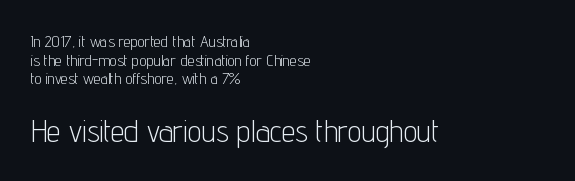
Q: Is the text bold? A: No.
Q: Is the text italic (slanted)? A: No, it is upright.
Q: Is the typeface a serif or a sans-serif typeface? A: Sans-serif.
Q: Is the text underlined? A: No.
Q: How is the paragraph aligned? A: Left-aligned.
Q: Is the spacing between letters normal or unusually wide? A: Normal.
Q: Which block of text is set in a larger size, the first (top) or the second (bottom)? A: The second (bottom) one.
Q: Width (condensed, normal, or wide)? A: Condensed.
Q: Stroke contrast? A: Low.
Q: x-height? A: Medium.
Q: Monospaced? A: No.
